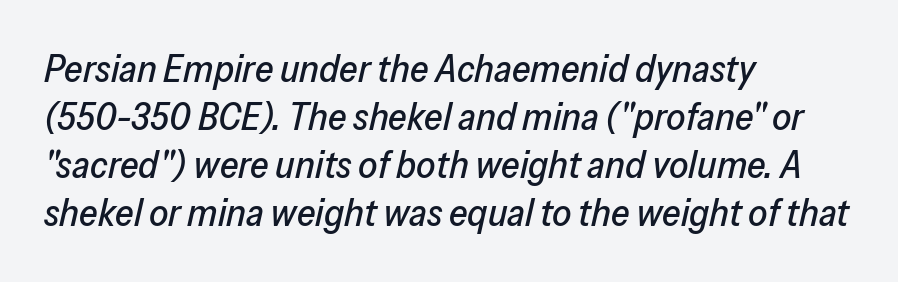
Q: Is the text italic (slanted)? A: Yes, it leans right by about 13 degrees.
Q: Is the text underlined? A: No.
Q: How is the paragraph aligned? A: Left-aligned.
Q: Is the spacing between letters normal or unusually wide? A: Normal.
Q: Is the spacing between lines tight, normal or loose? A: Normal.
Q: Width (condensed, normal, or wide)? A: Normal.
Q: Stroke contrast? A: Low.
Q: x-height? A: Medium.
Q: Monospaced? A: No.
